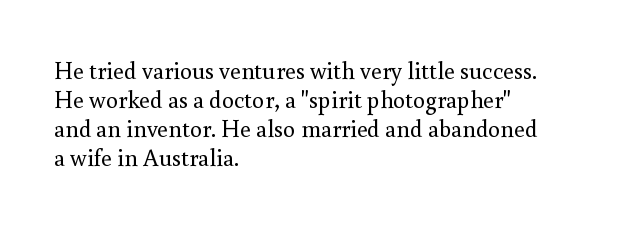
The image shows 24 px text type, upright; set left-aligned, line spacing 1.21x, normal letter spacing, not underlined.
